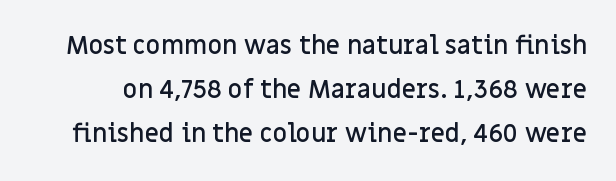
The image shows 25 px text type, upright; set line spacing 1.77x, normal letter spacing, not underlined.
